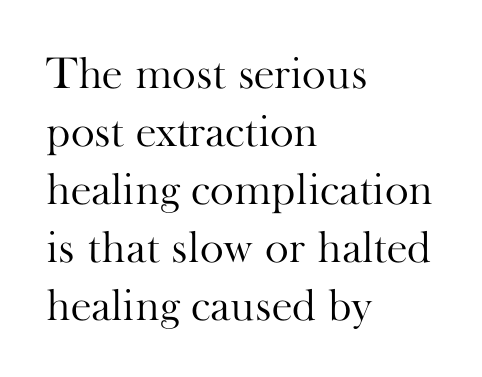
{"serif": "yes", "italic": "no", "bold": "no", "weight": "light", "width": "normal", "stroke_contrast": "high", "x_height": "small", "monospaced": "no", "underline": "no", "align": "left", "line_spacing": "normal", "line_spacing_ratio": 1.29, "letter_spacing": "normal", "letter_spacing_em": 0.0, "glyph_px": 45}
